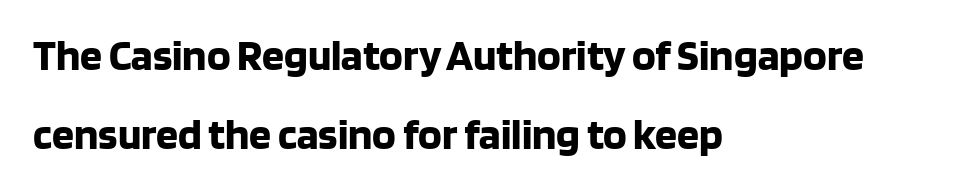
The letters are bold, with thick, heavy strokes. In terms of letterspacing, this is plain default setting. You could not count columns in this text — the font is proportionally spaced. If you drew a line through each stem, it would be perfectly vertical. The baseline area is clear.
